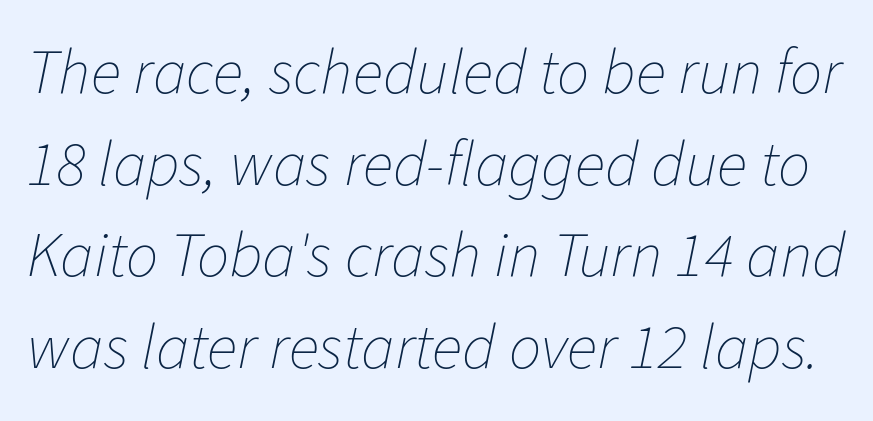
Q: Is the text bold? A: No.
Q: Is the text italic (slanted)? A: Yes, it leans right by about 11 degrees.
Q: Is the text underlined? A: No.
Q: Is the spacing between letters normal or unusually wide? A: Normal.
Q: Is the spacing between lines tight, normal or loose? A: Normal.
Q: Width (condensed, normal, or wide)? A: Normal.
Q: Stroke contrast? A: Low.
Q: x-height? A: Medium.
Q: Monospaced? A: No.
